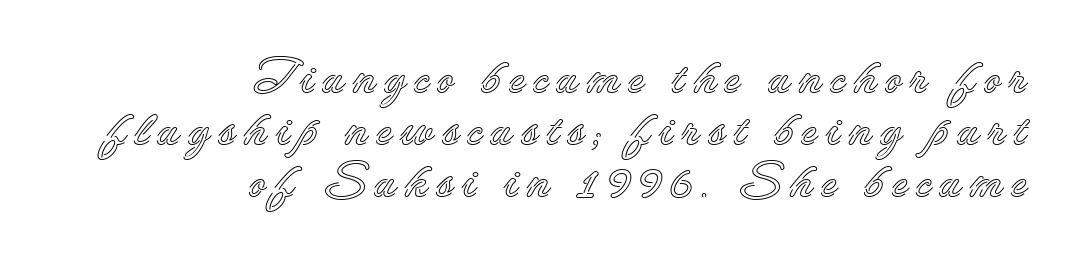
The image shows 49 px text type; set right-aligned, tight line spacing (1.06x), not underlined; a small x-height.
